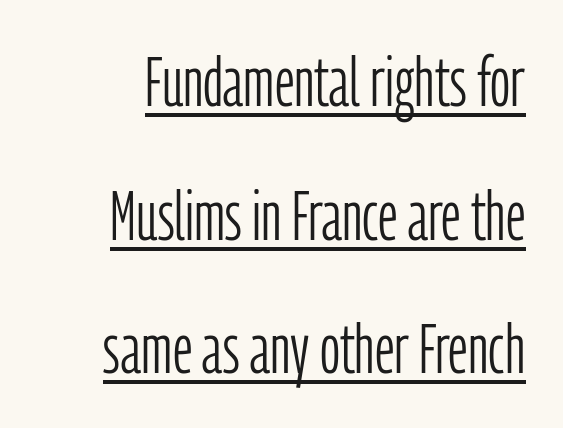
{"serif": "no", "italic": "no", "bold": "no", "weight": "light", "width": "condensed", "stroke_contrast": "low", "x_height": "medium", "monospaced": "no", "underline": "yes", "line_spacing": "loose", "line_spacing_ratio": 1.91, "letter_spacing": "normal", "letter_spacing_em": 0.0, "glyph_px": 70}
